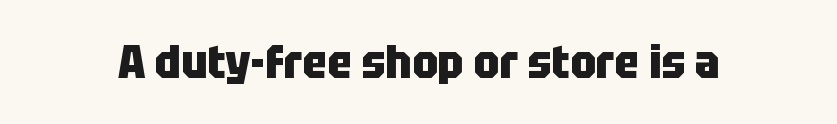
{"serif": "no", "italic": "no", "bold": "yes", "weight": "heavy", "width": "condensed", "stroke_contrast": "low", "x_height": "large", "monospaced": "no", "underline": "no", "letter_spacing": "normal", "letter_spacing_em": 0.0, "glyph_px": 46}
